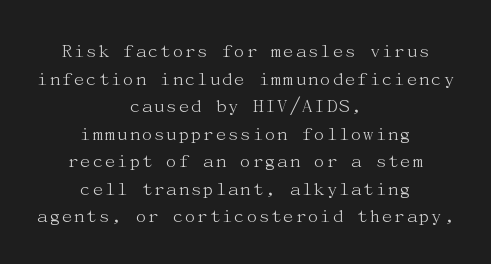
Q: Is the text bold? A: No.
Q: Is the text italic (slanted)? A: No, it is upright.
Q: Is the text underlined? A: No.
Q: How is the paragraph aligned? A: Centered.
Q: Is the spacing between letters normal or unusually wide? A: Normal.
Q: Is the spacing between lines tight, normal or loose? A: Normal.
